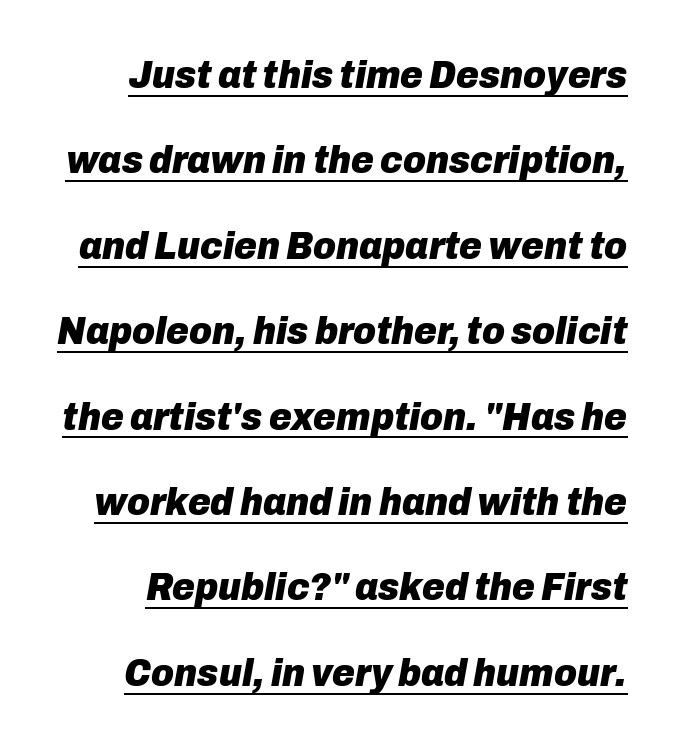
{"italic": "yes", "lean": "right", "slant_degrees": 10, "bold": "yes", "weight": "heavy", "width": "normal", "stroke_contrast": "low", "x_height": "medium", "monospaced": "no", "underline": "yes", "line_spacing": "loose", "line_spacing_ratio": 2.19, "letter_spacing": "normal", "letter_spacing_em": 0.0, "glyph_px": 39}
